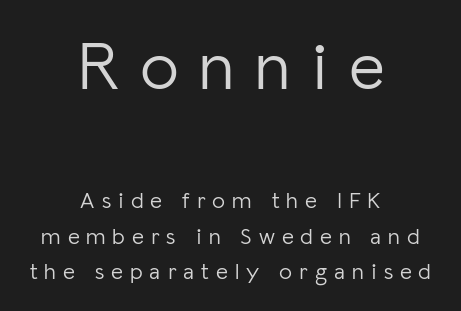
The image shows 69 px light sans-serif type, upright; set centered, normal line spacing (1.55x), unusually wide letter spacing (+0.3 em), not underlined; the first (top) block is 3.0x larger; low stroke contrast and a medium x-height.
